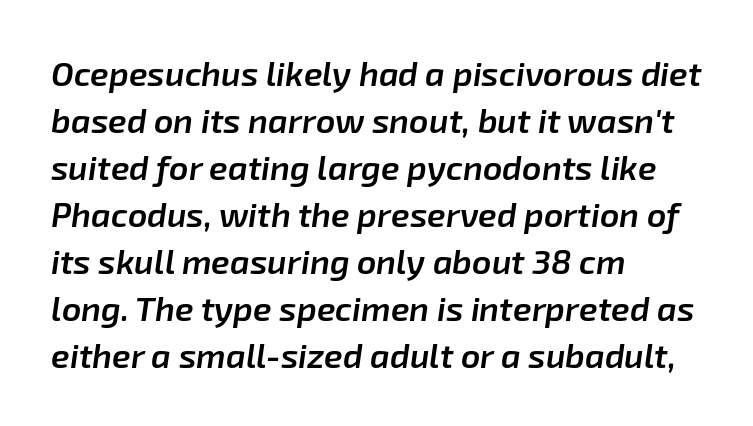
{"italic": "yes", "lean": "right", "slant_degrees": 8, "bold": "semi", "weight": "semibold", "width": "normal", "stroke_contrast": "low", "x_height": "medium", "monospaced": "no", "underline": "no", "align": "left", "line_spacing": "normal", "line_spacing_ratio": 1.38, "letter_spacing": "normal", "letter_spacing_em": 0.0, "glyph_px": 34}
